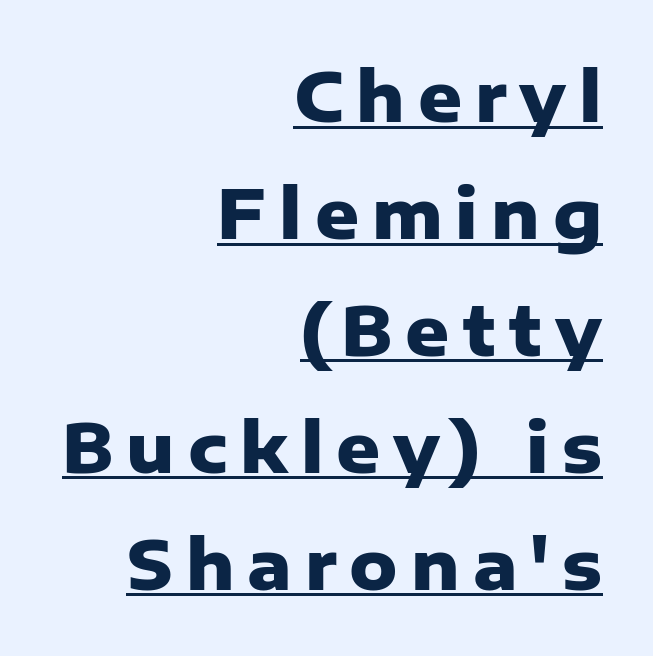
The image shows 68 px heavy sans-serif type, upright; set right-aligned, line spacing 1.72x, underlined; low stroke contrast and a medium x-height.
